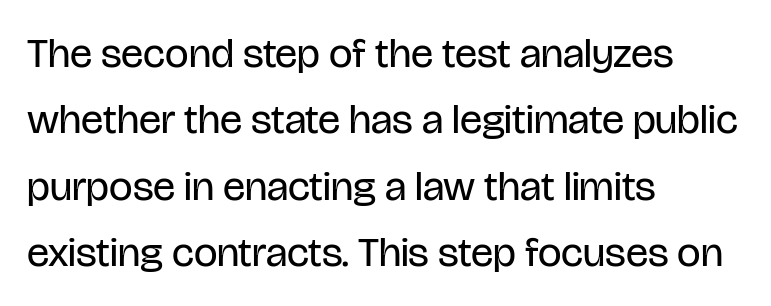
{"serif": "no", "italic": "no", "bold": "no", "weight": "regular", "width": "condensed", "stroke_contrast": "low", "x_height": "large", "monospaced": "no", "underline": "no", "align": "left", "line_spacing": "normal", "line_spacing_ratio": 1.58, "letter_spacing": "normal", "letter_spacing_em": 0.0, "glyph_px": 42}
